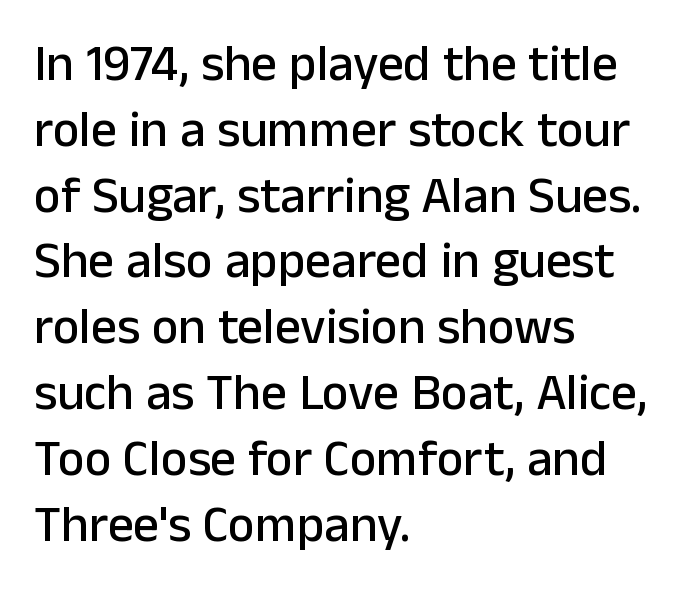
Q: Is the text italic (slanted)? A: No, it is upright.
Q: Is the typeface a serif or a sans-serif typeface? A: Sans-serif.
Q: Is the text underlined? A: No.
Q: How is the paragraph aligned? A: Left-aligned.
Q: Is the spacing between letters normal or unusually wide? A: Normal.
Q: Is the spacing between lines tight, normal or loose? A: Normal.
Q: Width (condensed, normal, or wide)? A: Normal.
Q: Stroke contrast? A: Low.
Q: x-height? A: Medium.
Q: Monospaced? A: No.
